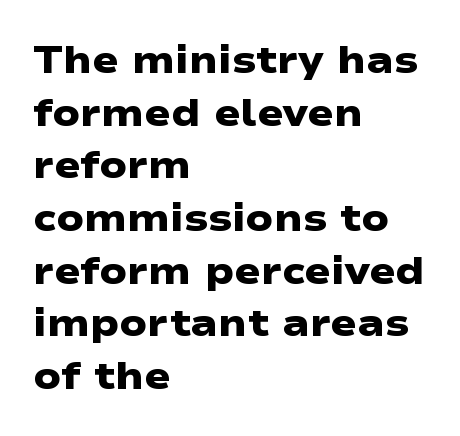
Q: Is the text bold? A: Yes.
Q: Is the typeface a serif or a sans-serif typeface? A: Sans-serif.
Q: Is the text underlined? A: No.
Q: How is the paragraph aligned? A: Left-aligned.
Q: Is the spacing between letters normal or unusually wide? A: Normal.
Q: Is the spacing between lines tight, normal or loose? A: Normal.
Q: Width (condensed, normal, or wide)? A: Wide.
Q: Stroke contrast? A: Low.
Q: x-height? A: Medium.
Q: Monospaced? A: No.
